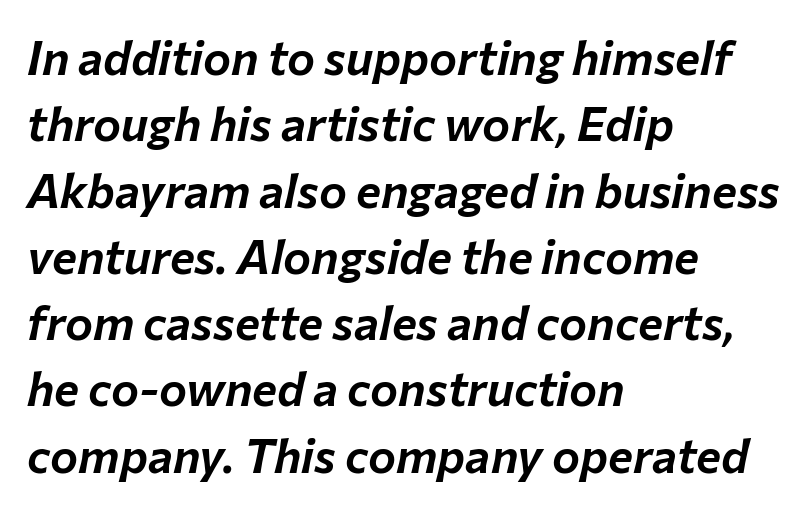
An italicized treatment has been applied to the whole sample. The face used here is proportionally spaced, like ordinary book or web type. Characters follow at the spacing the type designer built in. Underline: absent.
